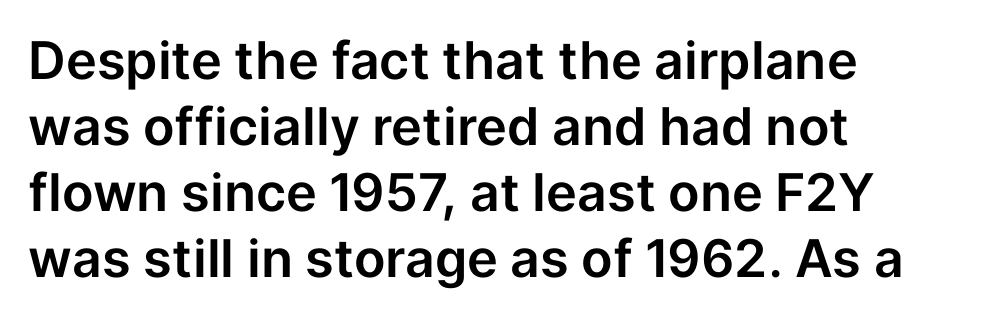
The image shows 52 px sans-serif type, upright; set left-aligned, normal line spacing (1.27x), normal letter spacing, not underlined; low stroke contrast and a medium x-height.
